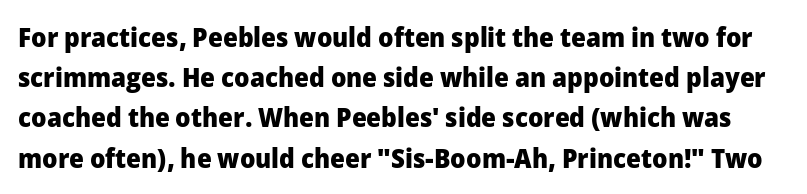
The image shows 27 px bold type, upright; set normal line spacing (1.49x), normal letter spacing, not underlined.
